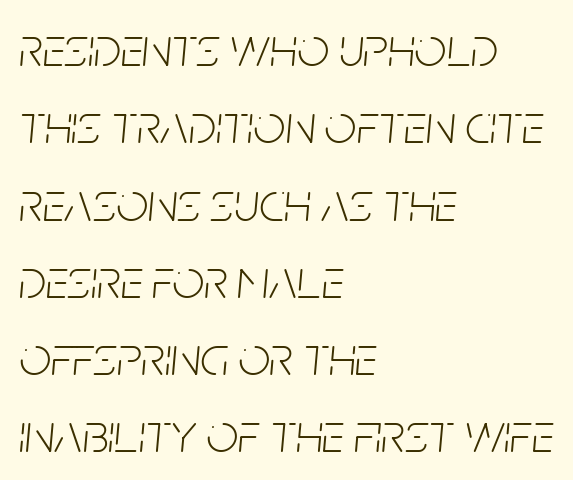
Q: Is the text bold? A: No.
Q: Is the text italic (slanted)? A: Yes, it leans right by about 5 degrees.
Q: Is the text underlined? A: No.
Q: How is the paragraph aligned? A: Left-aligned.
Q: Is the spacing between letters normal or unusually wide? A: Normal.
Q: Is the spacing between lines tight, normal or loose? A: Normal.
Q: Width (condensed, normal, or wide)? A: Condensed.
Q: Stroke contrast? A: Low.
Q: x-height? A: Large.
Q: Monospaced? A: No.
